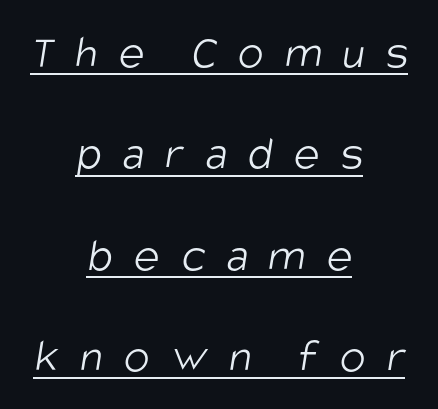
Q: Is the text bold? A: No.
Q: Is the typeface a serif or a sans-serif typeface? A: Sans-serif.
Q: Is the text underlined? A: Yes.
Q: How is the paragraph aligned? A: Centered.
Q: Is the spacing between letters normal or unusually wide? A: Unusually wide.
Q: Is the spacing between lines tight, normal or loose? A: Loose.
Q: Width (condensed, normal, or wide)? A: Condensed.
Q: Stroke contrast? A: Low.
Q: x-height? A: Large.
Q: Monospaced? A: No.
